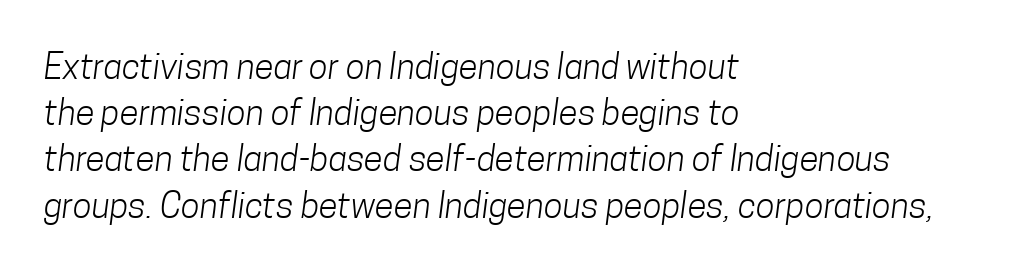
Q: Is the text bold? A: No.
Q: Is the typeface a serif or a sans-serif typeface? A: Sans-serif.
Q: Is the text underlined? A: No.
Q: How is the paragraph aligned? A: Left-aligned.
Q: Is the spacing between letters normal or unusually wide? A: Normal.
Q: Is the spacing between lines tight, normal or loose? A: Normal.
Q: Width (condensed, normal, or wide)? A: Condensed.
Q: Stroke contrast? A: Low.
Q: x-height? A: Medium.
Q: Monospaced? A: No.
